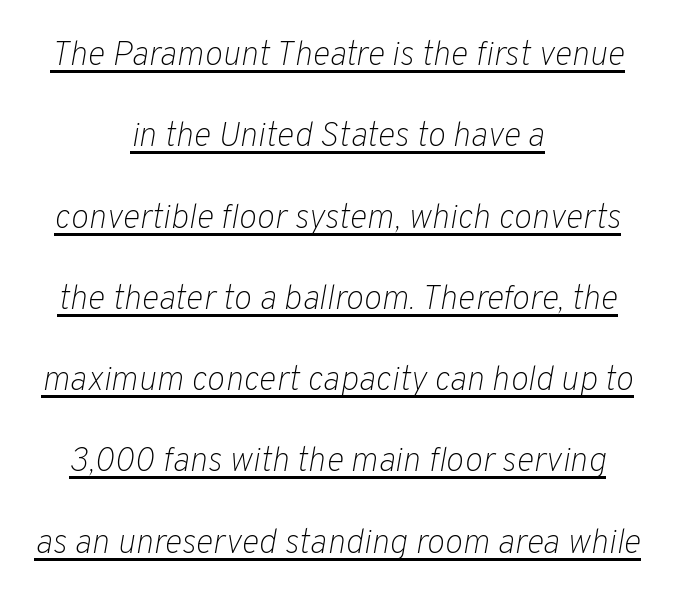
The image shows 34 px light type, italic (leaning right); set centered, loose line spacing (2.39x), normal letter spacing, underlined; low stroke contrast and a medium x-height.
